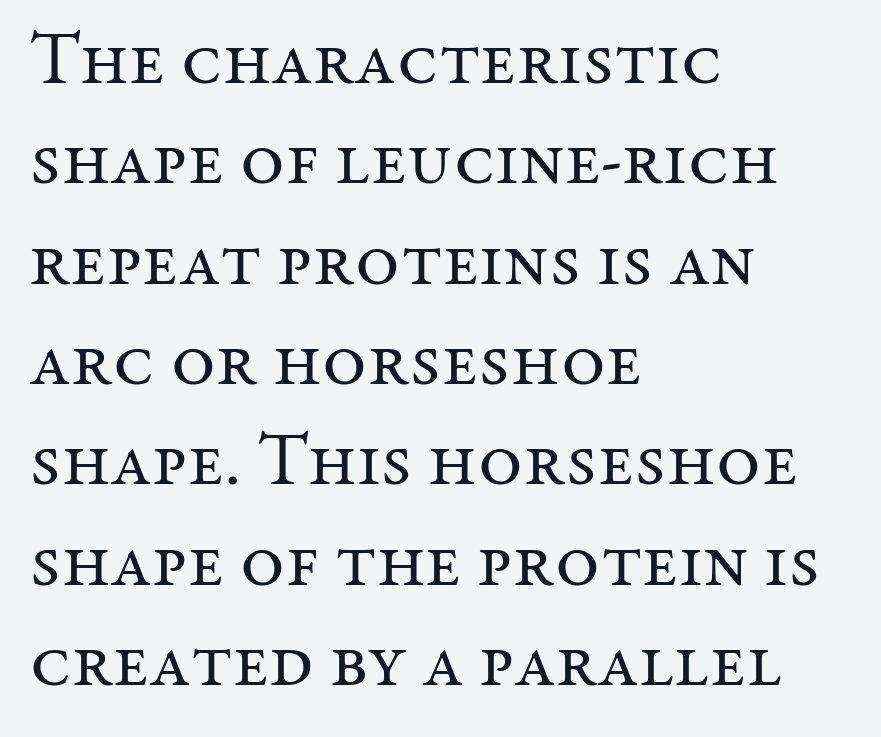
Q: Is the text bold? A: No.
Q: Is the text italic (slanted)? A: No, it is upright.
Q: Is the typeface a serif or a sans-serif typeface? A: Serif.
Q: Is the text underlined? A: No.
Q: How is the paragraph aligned? A: Left-aligned.
Q: Is the spacing between letters normal or unusually wide? A: Normal.
Q: Is the spacing between lines tight, normal or loose? A: Normal.
Q: Width (condensed, normal, or wide)? A: Normal.
Q: Stroke contrast? A: Medium.
Q: x-height? A: Medium.
Q: Monospaced? A: No.
